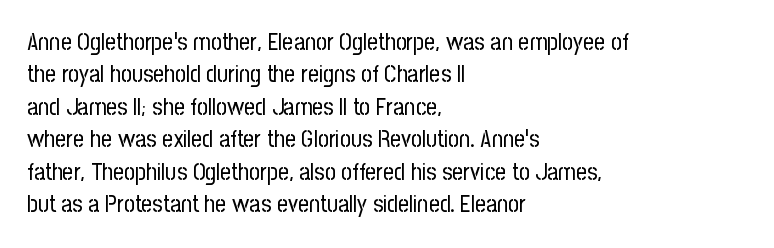
The typesetter chose a ragged-right arrangement here. In terms of letterspacing, this is plain default setting. Descenders hang freely into open space. A typesetter would call this leading conventional body-copy spacing. Stems and bowls with no extra thickness — not bold.
